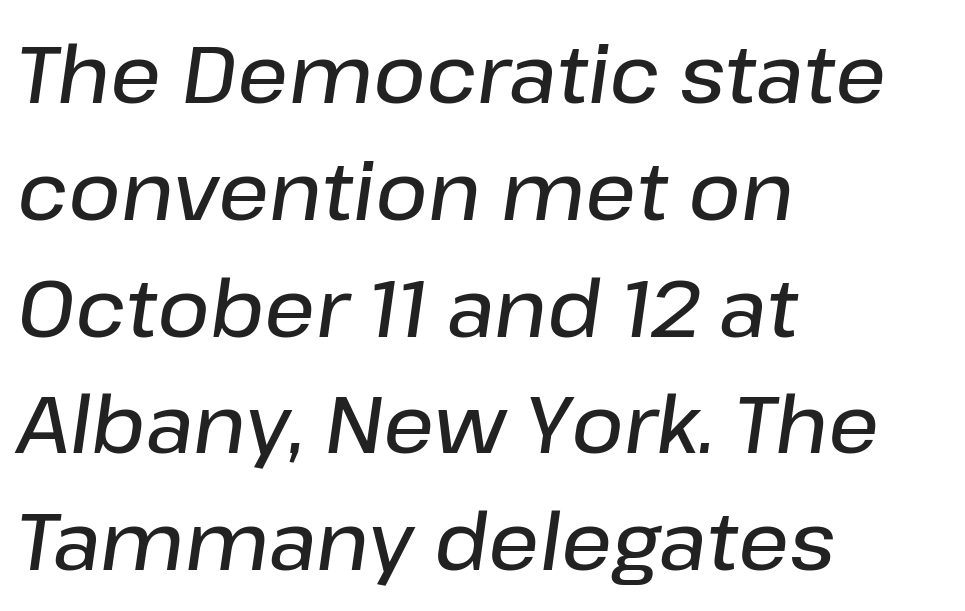
Q: Is the text bold? A: Semi-bold.
Q: Is the text italic (slanted)? A: Yes, it leans right by about 8 degrees.
Q: Is the text underlined? A: No.
Q: How is the paragraph aligned? A: Left-aligned.
Q: Is the spacing between letters normal or unusually wide? A: Normal.
Q: Is the spacing between lines tight, normal or loose? A: Normal.
Q: Width (condensed, normal, or wide)? A: Normal.
Q: Stroke contrast? A: Low.
Q: x-height? A: Medium.
Q: Monospaced? A: No.
